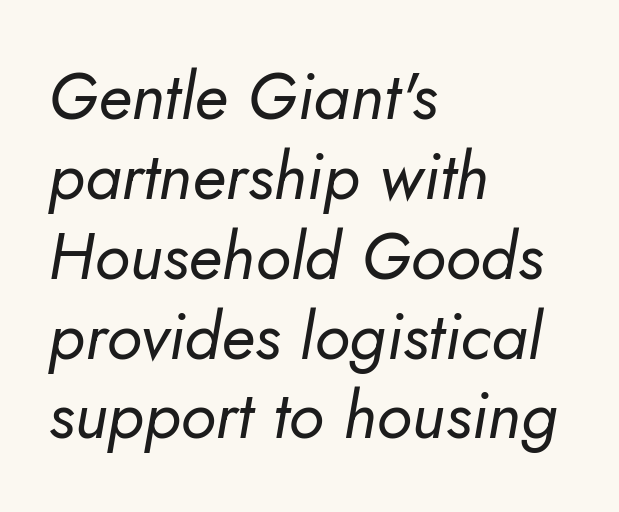
Q: Is the text bold? A: No.
Q: Is the text italic (slanted)? A: Yes, it leans right by about 5 degrees.
Q: Is the text underlined? A: No.
Q: How is the paragraph aligned? A: Left-aligned.
Q: Is the spacing between letters normal or unusually wide? A: Normal.
Q: Width (condensed, normal, or wide)? A: Normal.
Q: Stroke contrast? A: Low.
Q: x-height? A: Small.
Q: Monospaced? A: No.
